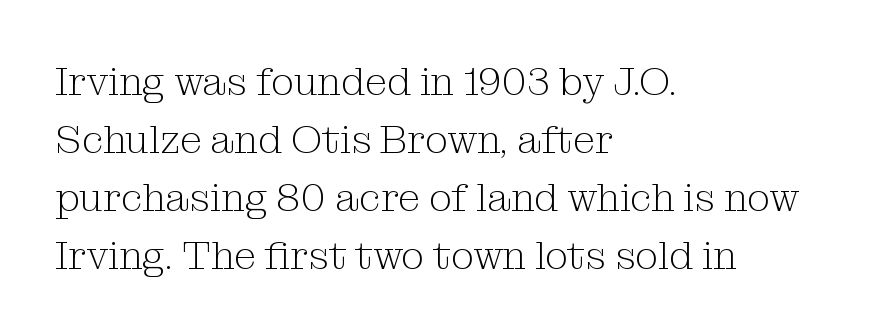
The image shows 40 px light serif type, upright; set left-aligned, normal line spacing (1.45x), normal letter spacing, not underlined; medium stroke contrast and a medium x-height.
